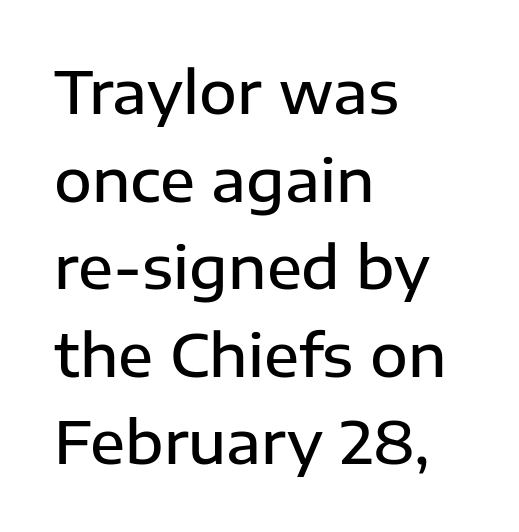
{"serif": "no", "italic": "no", "bold": "semi", "weight": "semibold", "width": "normal", "stroke_contrast": "low", "x_height": "medium", "monospaced": "no", "underline": "no", "align": "left", "line_spacing": "normal", "line_spacing_ratio": 1.51, "letter_spacing": "normal", "letter_spacing_em": 0.0, "glyph_px": 58}
